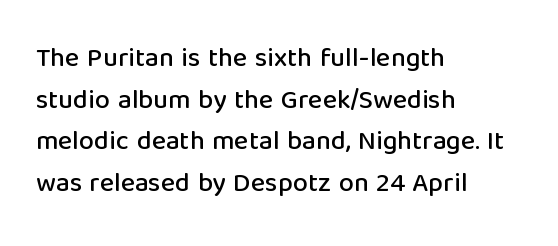
Q: Is the text italic (slanted)? A: No, it is upright.
Q: Is the text underlined? A: No.
Q: How is the paragraph aligned? A: Left-aligned.
Q: Is the spacing between letters normal or unusually wide? A: Normal.
Q: Is the spacing between lines tight, normal or loose? A: Normal.
